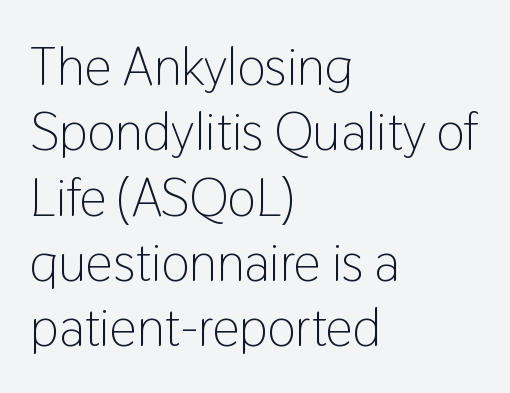
Q: Is the text bold? A: No.
Q: Is the text italic (slanted)? A: No, it is upright.
Q: Is the typeface a serif or a sans-serif typeface? A: Sans-serif.
Q: Is the text underlined? A: No.
Q: How is the paragraph aligned? A: Left-aligned.
Q: Is the spacing between letters normal or unusually wide? A: Normal.
Q: Width (condensed, normal, or wide)? A: Condensed.
Q: Stroke contrast? A: Low.
Q: x-height? A: Medium.
Q: Monospaced? A: No.
